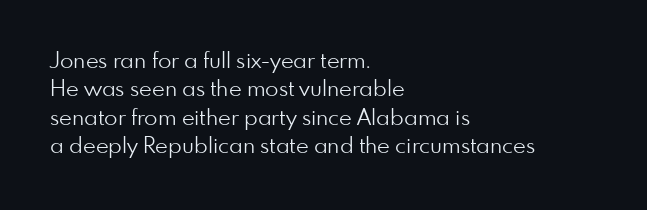
Rule under the text: the space is simply empty. Honestly, the letter spacing is just normal — you wouldn't notice it. The font's upright variant was chosen for this text. The strokes are not fattened; the text isn't bold. Layout note: lines flush left. The designer left line spacing at the default.
